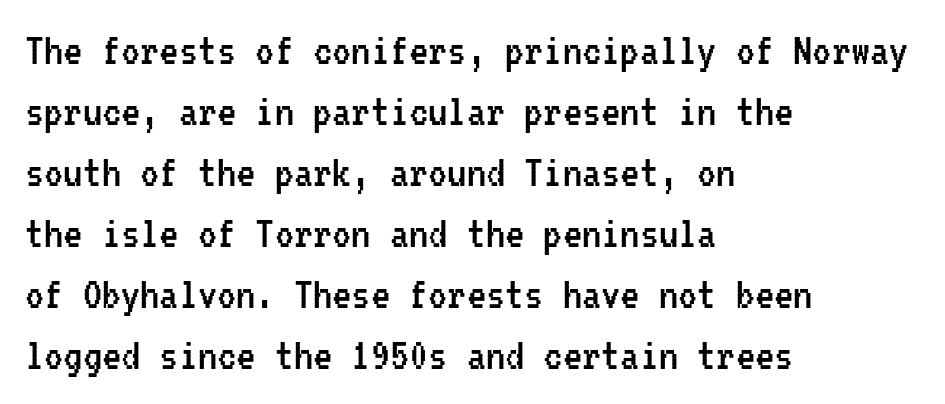
{"serif": "no", "italic": "no", "bold": "no", "weight": "regular", "width": "condensed", "stroke_contrast": "low", "x_height": "medium", "monospaced": "yes", "underline": "no", "align": "left", "line_spacing": "normal", "line_spacing_ratio": 1.27, "letter_spacing": "normal", "letter_spacing_em": 0.0, "glyph_px": 48}
